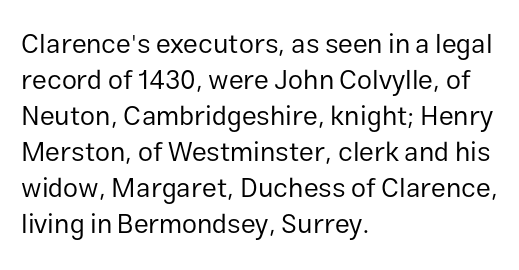
The image shows 27 px text type, upright; set left-aligned, normal line spacing (1.33x), normal letter spacing, not underlined.
